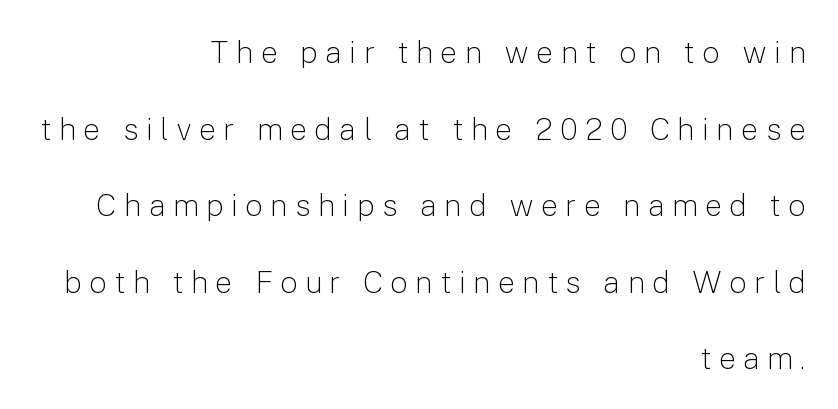
{"serif": "no", "italic": "no", "bold": "no", "weight": "light", "width": "normal", "stroke_contrast": "low", "x_height": "medium", "monospaced": "no", "underline": "no", "align": "right", "line_spacing": "loose", "line_spacing_ratio": 2.47, "letter_spacing": "wide", "letter_spacing_em": 0.23, "glyph_px": 31}
